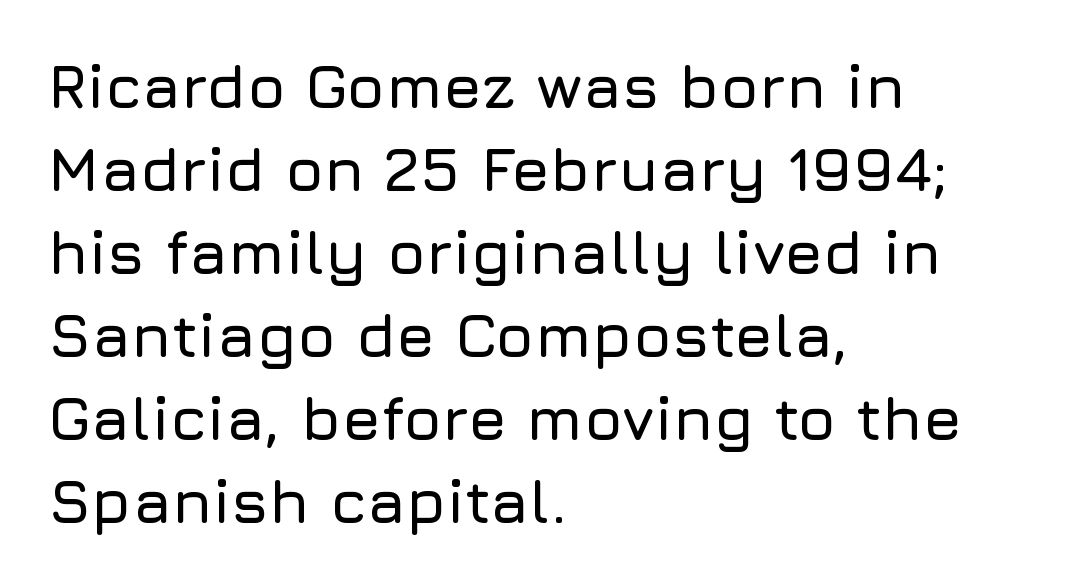
Q: Is the text italic (slanted)? A: No, it is upright.
Q: Is the typeface a serif or a sans-serif typeface? A: Sans-serif.
Q: Is the text underlined? A: No.
Q: How is the paragraph aligned? A: Left-aligned.
Q: Is the spacing between letters normal or unusually wide? A: Normal.
Q: Is the spacing between lines tight, normal or loose? A: Normal.
Q: Width (condensed, normal, or wide)? A: Normal.
Q: Stroke contrast? A: Low.
Q: x-height? A: Medium.
Q: Monospaced? A: No.
